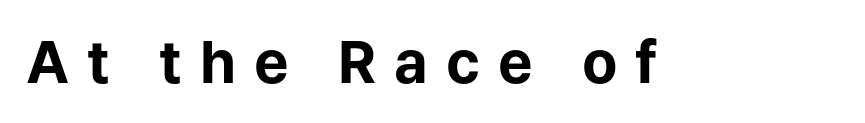
The image shows 58 px bold sans-serif type, upright; set unusually wide letter spacing (+0.31 em), not underlined; low stroke contrast and a medium x-height.
